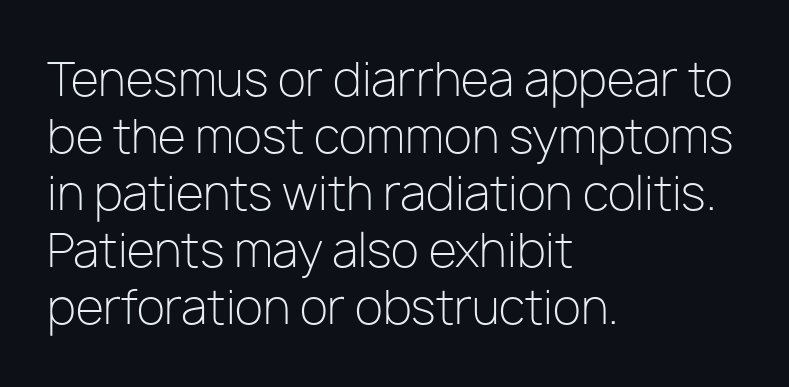
Q: Is the text bold? A: No.
Q: Is the text italic (slanted)? A: No, it is upright.
Q: Is the typeface a serif or a sans-serif typeface? A: Sans-serif.
Q: Is the text underlined? A: No.
Q: How is the paragraph aligned? A: Left-aligned.
Q: Is the spacing between letters normal or unusually wide? A: Normal.
Q: Width (condensed, normal, or wide)? A: Normal.
Q: Stroke contrast? A: Low.
Q: x-height? A: Medium.
Q: Monospaced? A: No.
